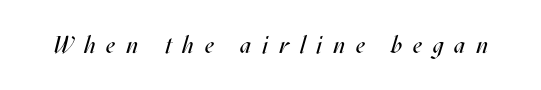
Q: Is the text bold? A: No.
Q: Is the text italic (slanted)? A: Yes, it leans right by about 17 degrees.
Q: Is the text underlined? A: No.
Q: Is the spacing between letters normal or unusually wide? A: Unusually wide.
